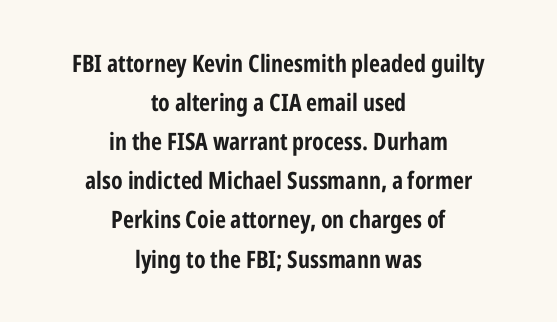
The image shows 24 px bold type, upright; set centered, normal line spacing (1.63x), normal letter spacing, not underlined.
